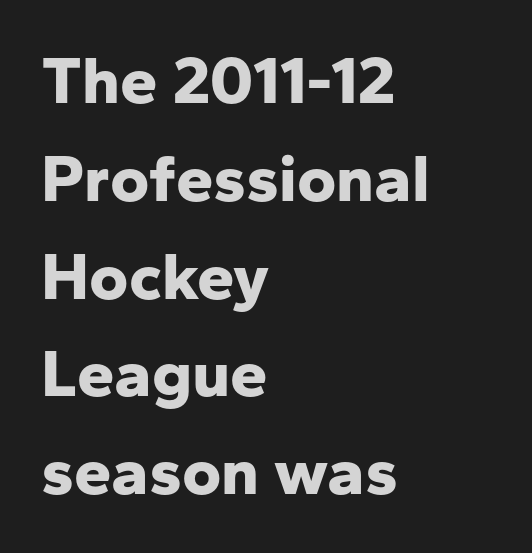
{"serif": "no", "italic": "no", "bold": "yes", "weight": "bold", "width": "normal", "stroke_contrast": "low", "x_height": "medium", "monospaced": "no", "underline": "no", "align": "left", "line_spacing": "normal", "line_spacing_ratio": 1.46, "letter_spacing": "normal", "letter_spacing_em": 0.0, "glyph_px": 67}
